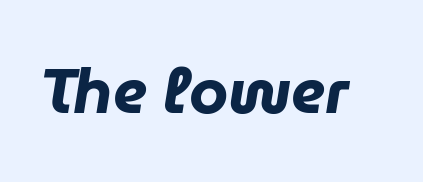
The image shows 63 px heavy type, italic (leaning right); set normal letter spacing, not underlined; low stroke contrast and a medium x-height.
